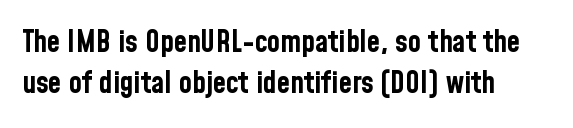
Q: Is the text bold? A: Yes.
Q: Is the text italic (slanted)? A: No, it is upright.
Q: Is the typeface a serif or a sans-serif typeface? A: Sans-serif.
Q: Is the text underlined? A: No.
Q: How is the paragraph aligned? A: Left-aligned.
Q: Is the spacing between letters normal or unusually wide? A: Normal.
Q: Is the spacing between lines tight, normal or loose? A: Normal.
Q: Width (condensed, normal, or wide)? A: Condensed.
Q: Stroke contrast? A: Low.
Q: x-height? A: Medium.
Q: Monospaced? A: No.
